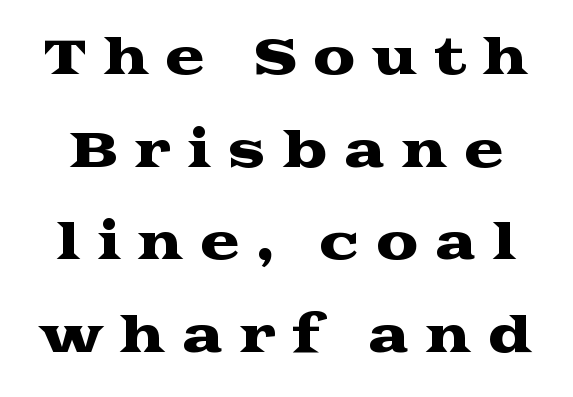
Spacing between characters has been opened up far beyond the box default. These lines stand farther apart than default settings would place them. Letterform terminals end in serifs throughout the passage. The rendering uses natural spacing where letterforms have individual widths. The zone under the glyphs is completely vacant. The type sits square on the baseline with zero lean.
